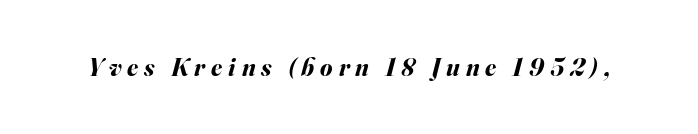
{"italic": "yes", "lean": "right", "slant_degrees": 16, "bold": "yes", "underline": "no", "letter_spacing": "wide", "letter_spacing_em": 0.24, "glyph_px": 25}
